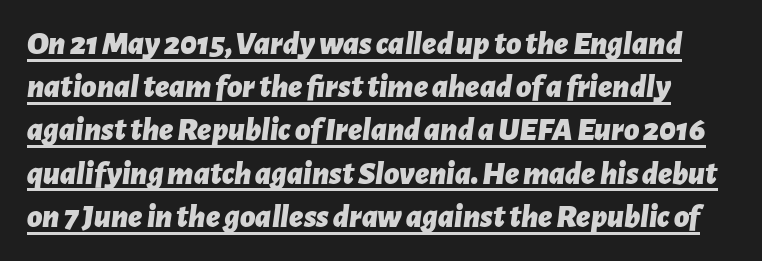
Q: Is the text bold? A: Yes.
Q: Is the text italic (slanted)? A: Yes, it leans right by about 7 degrees.
Q: Is the text underlined? A: Yes.
Q: Is the spacing between letters normal or unusually wide? A: Normal.
Q: Is the spacing between lines tight, normal or loose? A: Normal.
Q: Width (condensed, normal, or wide)? A: Normal.
Q: Stroke contrast? A: Low.
Q: x-height? A: Medium.
Q: Monospaced? A: No.
